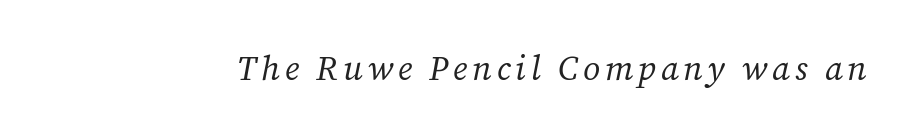
Q: Is the text bold? A: No.
Q: Is the text italic (slanted)? A: Yes, it leans right by about 12 degrees.
Q: Is the typeface a serif or a sans-serif typeface? A: Serif.
Q: Is the text underlined? A: No.
Q: Width (condensed, normal, or wide)? A: Normal.
Q: Stroke contrast? A: Medium.
Q: x-height? A: Medium.
Q: Monospaced? A: No.
